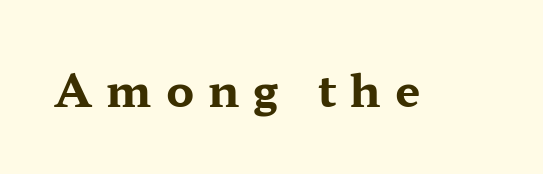
{"serif": "yes", "italic": "no", "bold": "yes", "weight": "bold", "width": "wide", "stroke_contrast": "medium", "x_height": "medium", "monospaced": "no", "underline": "no", "letter_spacing": "wide", "letter_spacing_em": 0.31, "glyph_px": 45}
